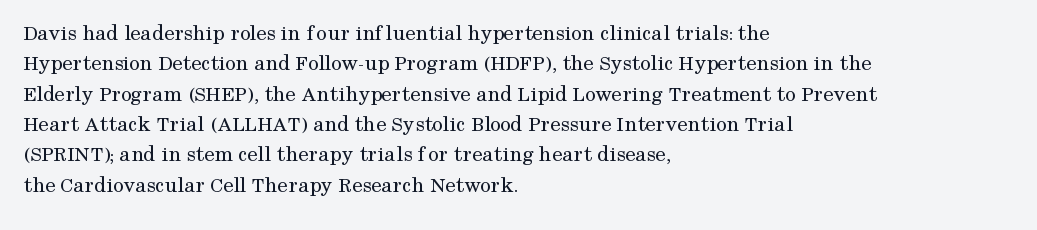
{"italic": "no", "bold": "no", "underline": "no", "align": "left", "line_spacing": "normal", "line_spacing_ratio": 1.32, "letter_spacing": "normal", "letter_spacing_em": 0.0, "glyph_px": 23}
